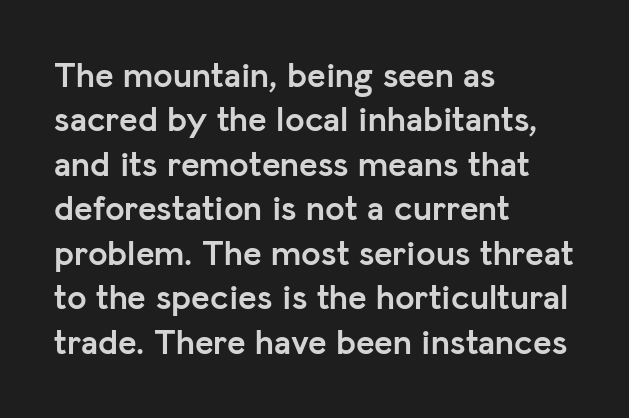
The image shows 35 px semibold sans-serif type, upright; set left-aligned, normal line spacing (1.27x), normal letter spacing, not underlined; low stroke contrast and a medium x-height.
